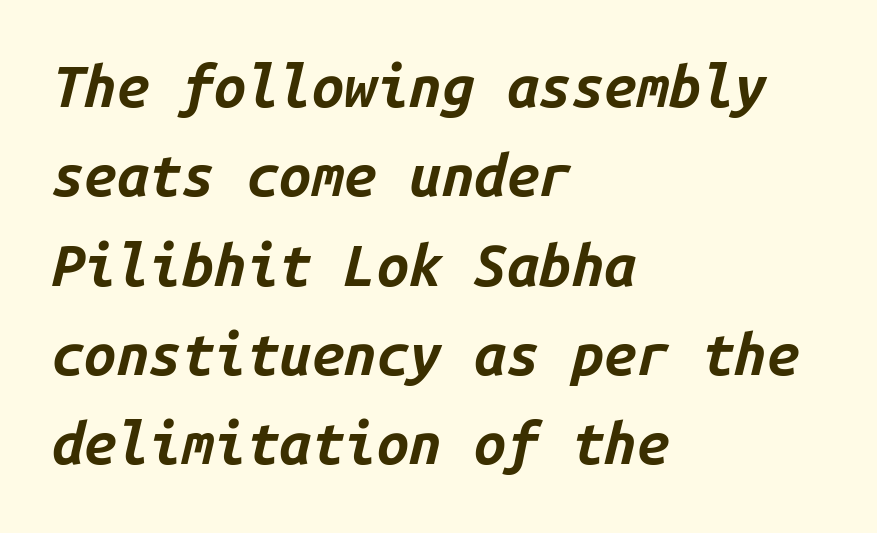
The image shows 58 px bold type, italic (leaning right), monospaced; set left-aligned, normal line spacing (1.54x), normal letter spacing, not underlined; low stroke contrast and a medium x-height.
